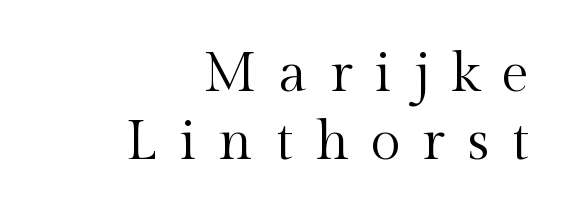
Q: Is the text bold? A: No.
Q: Is the text italic (slanted)? A: No, it is upright.
Q: Is the typeface a serif or a sans-serif typeface? A: Serif.
Q: Is the text underlined? A: No.
Q: How is the paragraph aligned? A: Right-aligned.
Q: Is the spacing between letters normal or unusually wide? A: Unusually wide.
Q: Width (condensed, normal, or wide)? A: Normal.
Q: x-height? A: Medium.
Q: Monospaced? A: No.
